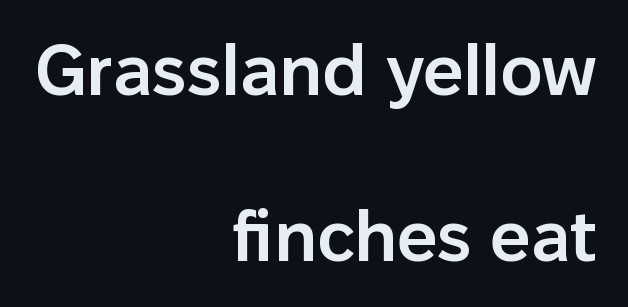
The image shows 71 px semibold sans-serif type, upright; set right-aligned, loose line spacing (2.34x), normal letter spacing, not underlined; low stroke contrast and a medium x-height.
